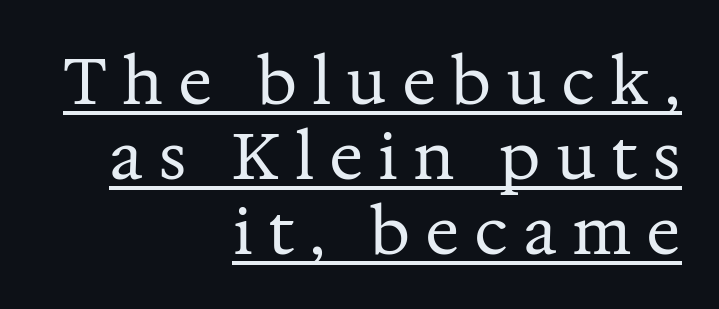
Q: Is the text bold? A: No.
Q: Is the text italic (slanted)? A: No, it is upright.
Q: Is the typeface a serif or a sans-serif typeface? A: Serif.
Q: Is the text underlined? A: Yes.
Q: How is the paragraph aligned? A: Right-aligned.
Q: Is the spacing between letters normal or unusually wide? A: Unusually wide.
Q: Width (condensed, normal, or wide)? A: Normal.
Q: Stroke contrast? A: Medium.
Q: x-height? A: Medium.
Q: Monospaced? A: No.
